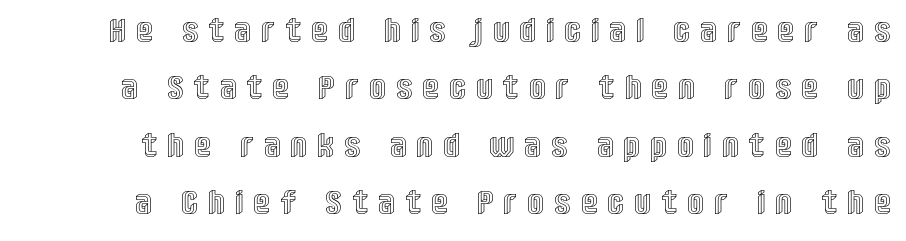
Every stem runs plumb, perpendicular to the baseline. Bare-footed words on every line. Spacing verdict: proportional, widths tailored to each character. Someone cranked the tracking dial way up on this one.
